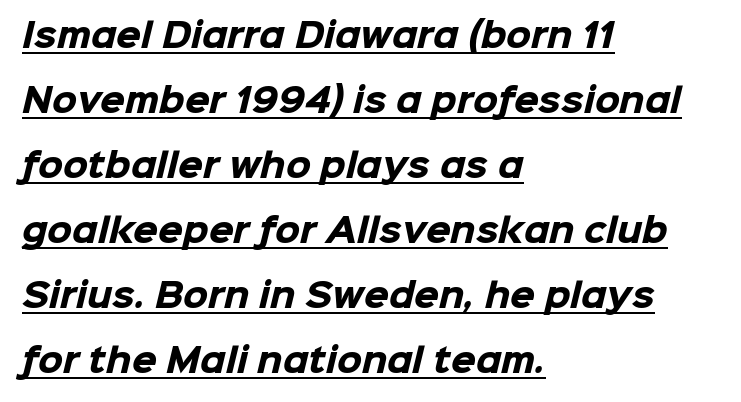
{"serif": "no", "bold": "yes", "weight": "heavy", "width": "normal", "stroke_contrast": "low", "x_height": "medium", "monospaced": "no", "underline": "yes", "align": "left", "line_spacing": "loose", "line_spacing_ratio": 2.03, "letter_spacing": "normal", "letter_spacing_em": 0.0, "glyph_px": 32}
